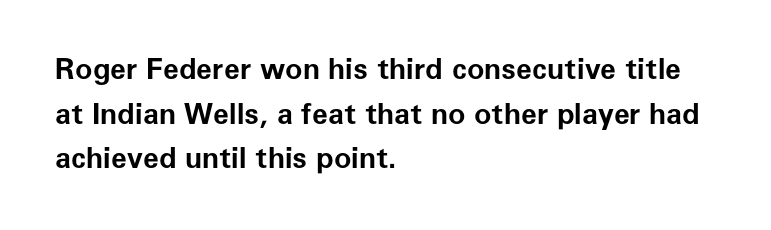
{"serif": "no", "italic": "no", "bold": "yes", "weight": "bold", "width": "normal", "stroke_contrast": "low", "x_height": "medium", "monospaced": "no", "underline": "no", "align": "left", "line_spacing": "normal", "line_spacing_ratio": 1.54, "letter_spacing": "normal", "letter_spacing_em": 0.0, "glyph_px": 29}
